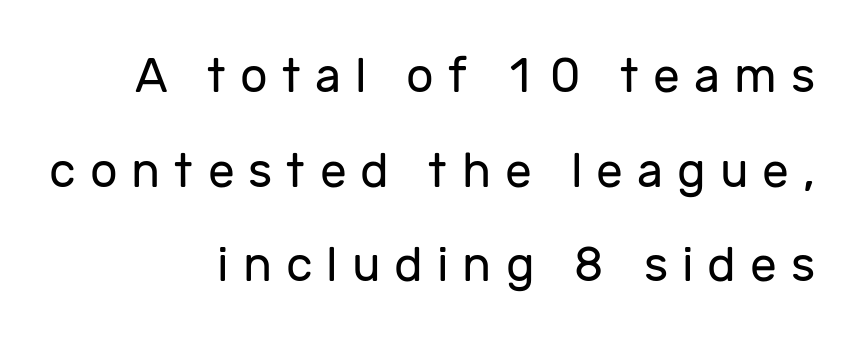
Loosely led — the rows are spread out. A bare baseline throughout the passage. All the whitespace from short lines collects on the left. Heaviness? Minimal to ordinary, like unemphasized prose.
